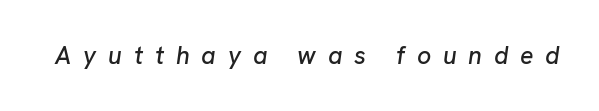
{"italic": "yes", "lean": "right", "slant_degrees": 8, "underline": "no", "letter_spacing": "wide", "letter_spacing_em": 0.47, "glyph_px": 25}
